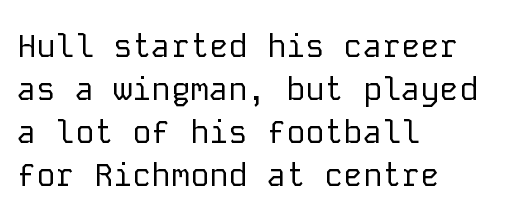
This rendering uses left alignment, leaving the right contour irregular. No extra tracking has been applied to these lines. Stroke terminals: plain, sans-serif. This sample has the even, mechanical cadence of fixed-width lettering.
